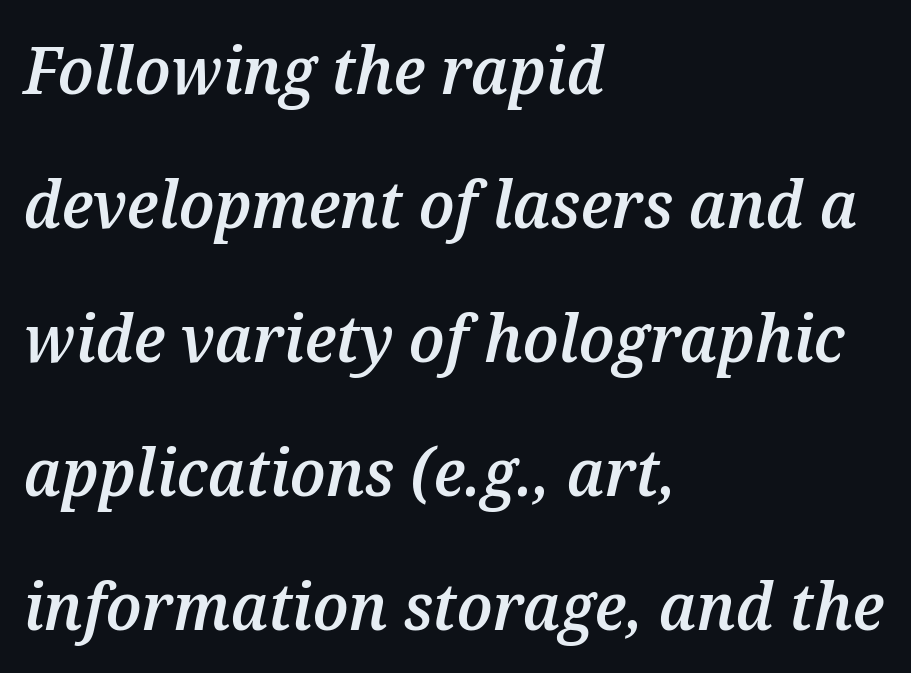
The image shows 66 px semibold type, italic (leaning right); set left-aligned, loose line spacing (2.03x), normal letter spacing, not underlined; medium stroke contrast and a medium x-height.
